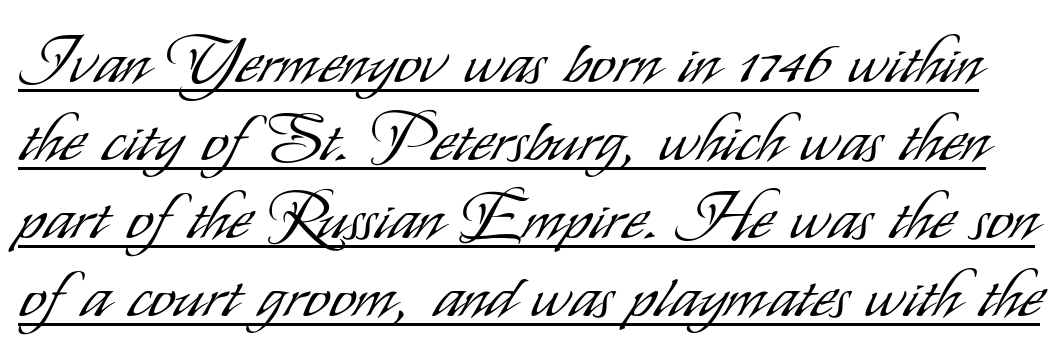
Q: Is the text bold? A: No.
Q: Is the text italic (slanted)? A: Yes.
Q: Is the typeface a serif or a sans-serif typeface? A: Sans-serif.
Q: Is the text underlined? A: Yes.
Q: Is the spacing between letters normal or unusually wide? A: Normal.
Q: Width (condensed, normal, or wide)? A: Condensed.
Q: Stroke contrast? A: Low.
Q: x-height? A: Small.
Q: Monospaced? A: No.
